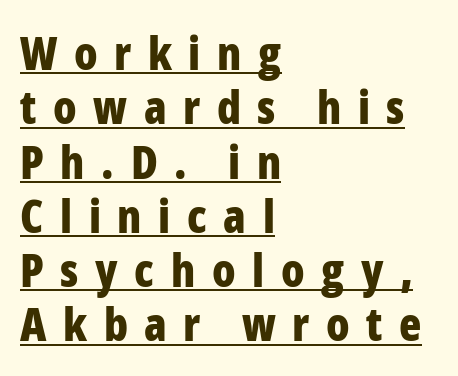
{"serif": "no", "italic": "no", "bold": "yes", "weight": "bold", "width": "condensed", "stroke_contrast": "low", "x_height": "medium", "monospaced": "no", "underline": "yes", "align": "left", "line_spacing_ratio": 1.18, "letter_spacing": "wide", "letter_spacing_em": 0.36, "glyph_px": 46}
